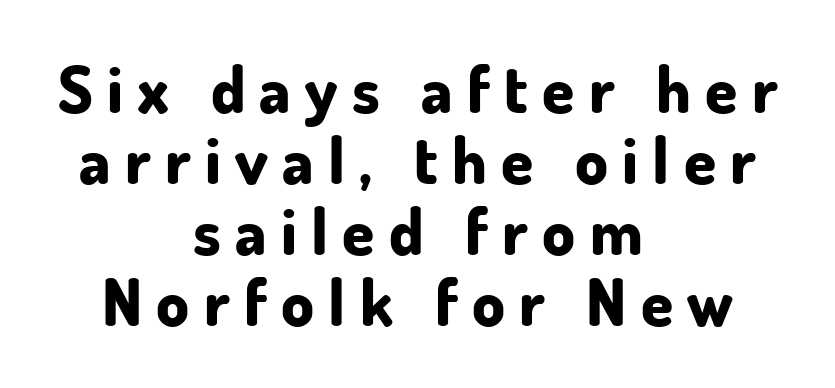
{"serif": "no", "italic": "no", "bold": "yes", "weight": "bold", "width": "normal", "stroke_contrast": "low", "x_height": "small", "monospaced": "no", "underline": "no", "align": "center", "line_spacing": "tight", "line_spacing_ratio": 1.09, "letter_spacing": "wide", "letter_spacing_em": 0.22, "glyph_px": 65}
